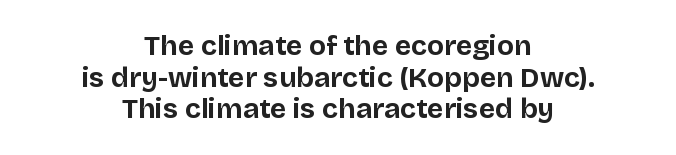
Rows of type sit shoulder to shoulder in the vertical direction. Strokes here are thick enough to call this a true bold. Think of a printed novel: that variable character pitch is what you see here. Check under the words: just untouched page. The letterforms sit shoulder to shoulder at normal distance.
